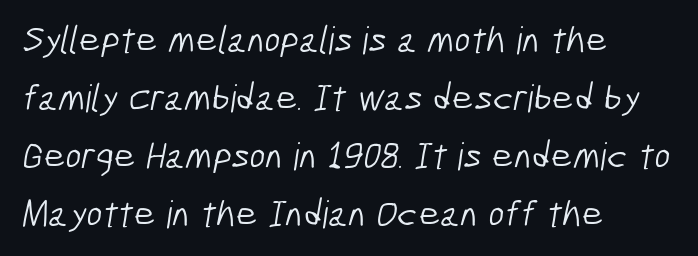
The image shows 38 px light, condensed sans-serif type; set left-aligned, normal line spacing (1.53x), normal letter spacing, not underlined; low stroke contrast and a medium x-height.
